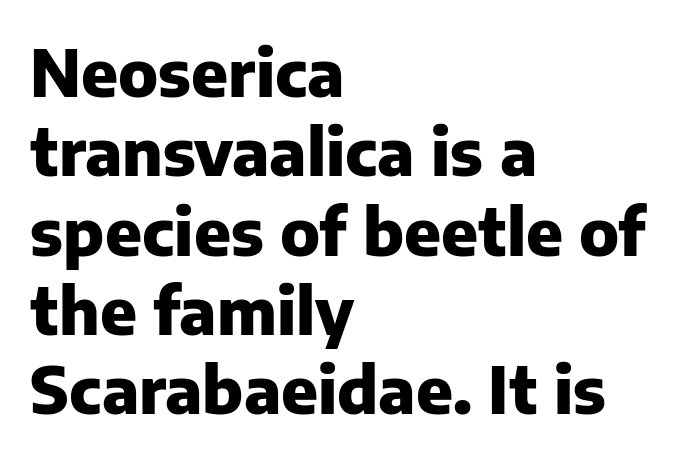
Q: Is the text bold? A: Yes.
Q: Is the text italic (slanted)? A: No, it is upright.
Q: Is the typeface a serif or a sans-serif typeface? A: Sans-serif.
Q: Is the text underlined? A: No.
Q: How is the paragraph aligned? A: Left-aligned.
Q: Is the spacing between letters normal or unusually wide? A: Normal.
Q: Width (condensed, normal, or wide)? A: Normal.
Q: Stroke contrast? A: Low.
Q: x-height? A: Medium.
Q: Monospaced? A: No.
